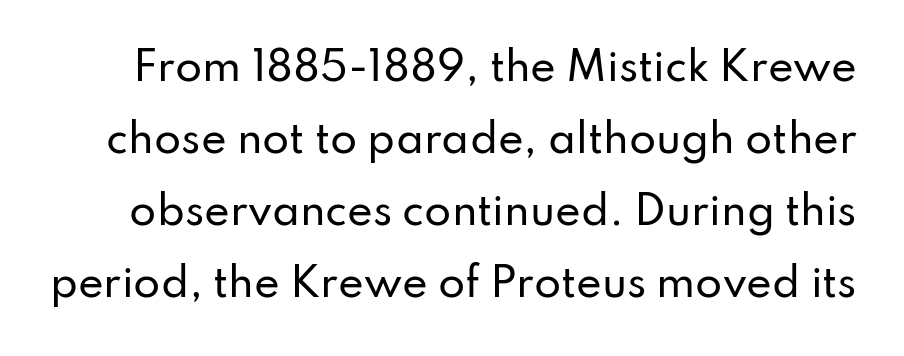
{"serif": "no", "italic": "no", "width": "normal", "stroke_contrast": "low", "x_height": "small", "monospaced": "no", "underline": "no", "line_spacing_ratio": 1.85, "letter_spacing": "normal", "letter_spacing_em": 0.0, "glyph_px": 39}
